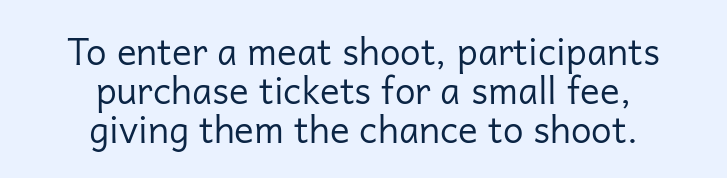
{"serif": "no", "italic": "no", "bold": "no", "weight": "regular", "width": "normal", "stroke_contrast": "low", "x_height": "medium", "monospaced": "no", "underline": "no", "align": "center", "line_spacing": "tight", "line_spacing_ratio": 1.06, "letter_spacing": "normal", "letter_spacing_em": 0.0, "glyph_px": 37}
